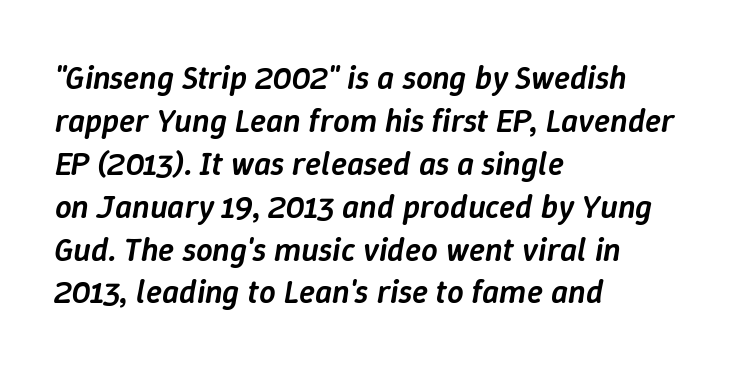
Compared with ordinary roman type, these characters are visibly tilted. Rule under the text: the space is simply empty. The horizontal fit of the characters is conventional and even. Successive baselines arrive at the customary interval. The text block is weighted toward the left margin, trailing off unevenly rightward.
